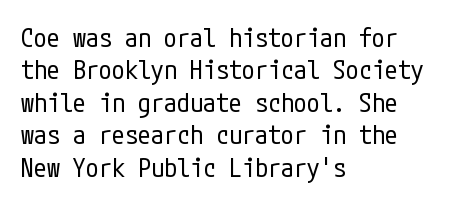
Line spacing here is normal. Nobody touched the tracking dial on this one. Quick note: underline off. Designer's note — italics off, roman on. The lines are quadded left.
